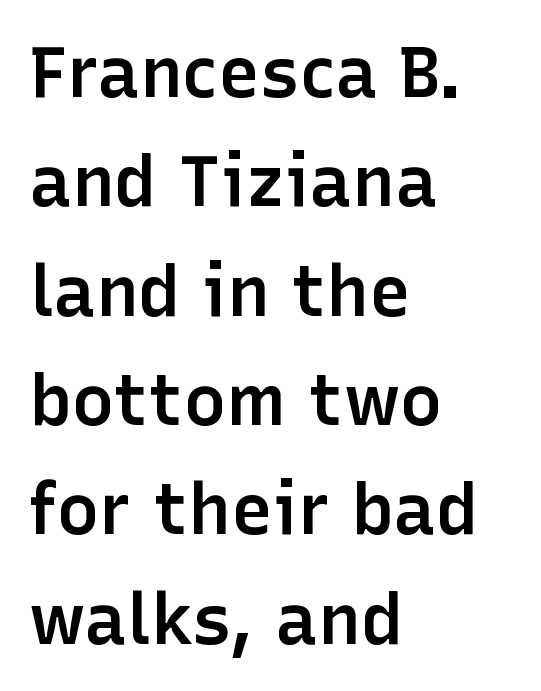
{"serif": "no", "italic": "no", "bold": "semi", "weight": "semibold", "width": "normal", "stroke_contrast": "low", "x_height": "medium", "monospaced": "no", "underline": "no", "align": "left", "line_spacing": "normal", "line_spacing_ratio": 1.54, "letter_spacing": "normal", "letter_spacing_em": 0.0, "glyph_px": 71}
